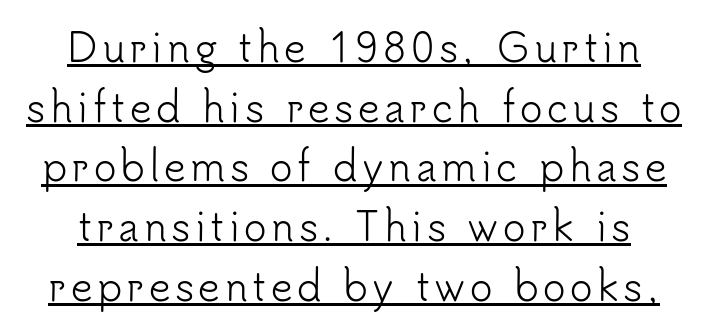
The image shows 38 px light sans-serif type, upright; set centered, normal line spacing (1.57x), underlined; low stroke contrast and a small x-height.
